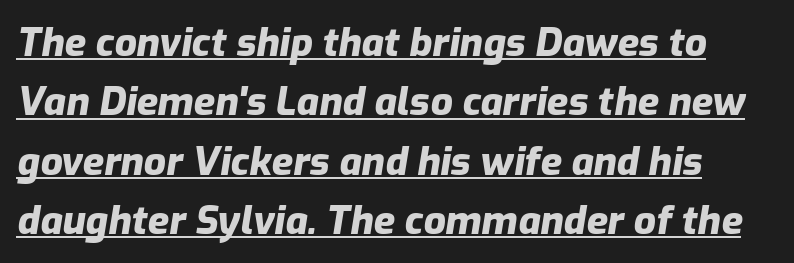
The ragged edge is on the right, which tells us the setting is flush left. The passage shown has conventional tracking throughout. This sample carries an underscore along the baseline area. One glance says typical: line gaps are just what's usual. A dark, heavy texture on the line: the type is bold. In terms of posture, this sample is oblique.
